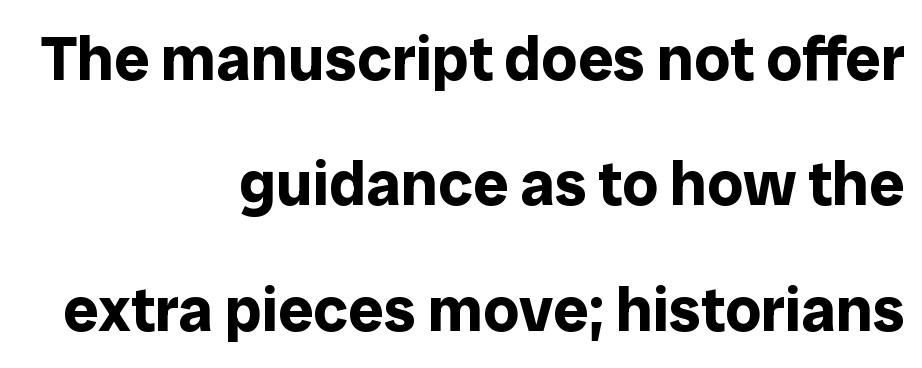
{"serif": "no", "italic": "no", "bold": "yes", "weight": "bold", "width": "normal", "stroke_contrast": "low", "x_height": "medium", "monospaced": "no", "underline": "no", "align": "right", "line_spacing": "loose", "line_spacing_ratio": 1.99, "letter_spacing": "normal", "letter_spacing_em": 0.0, "glyph_px": 63}
